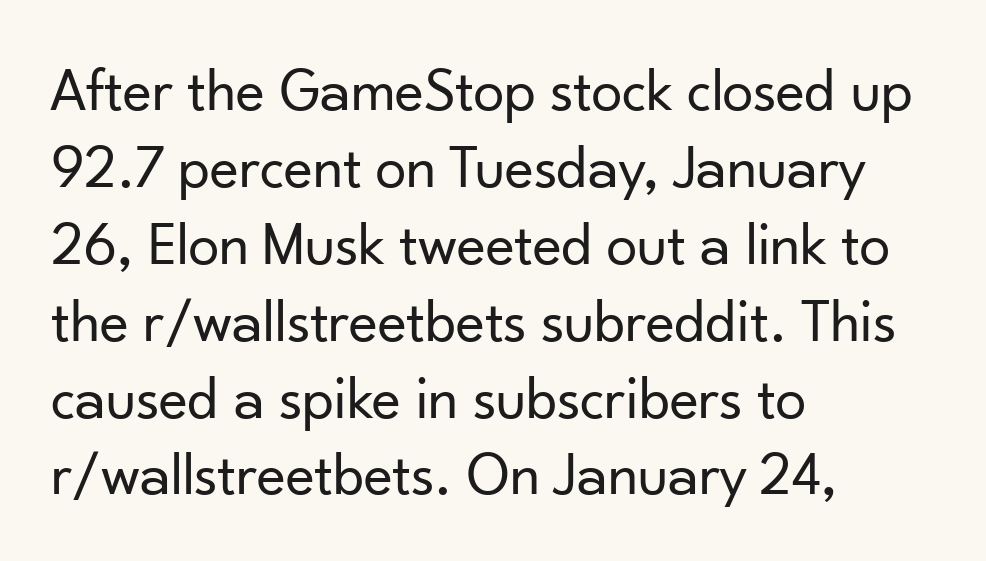
Quick note: not italic, upright. On a weight scale, this lands at 450 or below. Each row of text sits above clean, open space. Is this a fixed-width face? No — the glyphs have proportional, varying widths.
